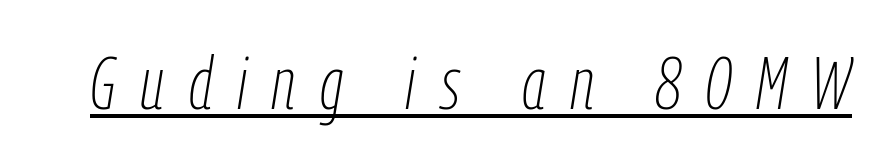
Compared with undecorated copy, this sample adds a rule below the words. This sample uses expanded letter spacing, leaving extra air between glyphs. Character widths vary here, with narrow letters taking less room than wide ones. Would a proofreader flag this as italicized? Yes.
